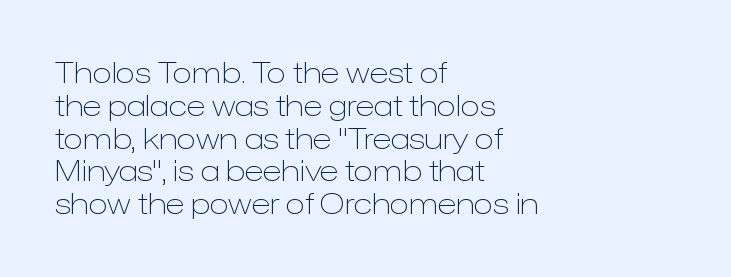
Q: Is the text bold? A: No.
Q: Is the text italic (slanted)? A: No, it is upright.
Q: Is the typeface a serif or a sans-serif typeface? A: Sans-serif.
Q: Is the text underlined? A: No.
Q: How is the paragraph aligned? A: Left-aligned.
Q: Is the spacing between letters normal or unusually wide? A: Normal.
Q: Is the spacing between lines tight, normal or loose? A: Tight.
Q: Width (condensed, normal, or wide)? A: Normal.
Q: Stroke contrast? A: Low.
Q: x-height? A: Medium.
Q: Monospaced? A: No.
